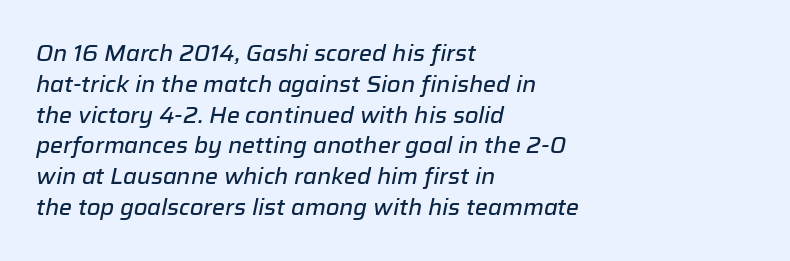
The space directly below the letters is spotless. The rendering uses a moderate line-height, typical for paragraphs. Notice how the stems are inclined rather than vertical — that's the hallmark of italics. Caption: multi-line text, flush left, ragged right. Students, note that the glyphs here touch the page at normal intervals.
